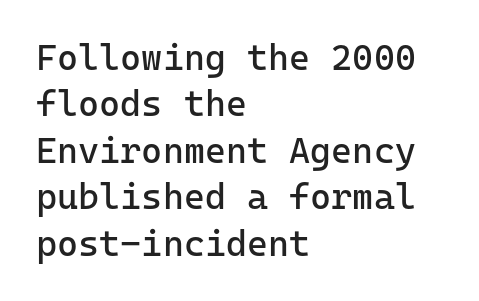
{"serif": "no", "italic": "no", "bold": "no", "weight": "regular", "width": "normal", "stroke_contrast": "low", "x_height": "medium", "monospaced": "yes", "underline": "no", "align": "left", "line_spacing": "normal", "line_spacing_ratio": 1.29, "letter_spacing": "normal", "letter_spacing_em": 0.0, "glyph_px": 36}
